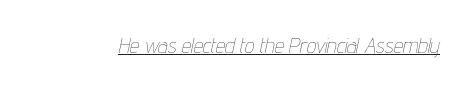
Is the type slanted? Yes — the strokes lean at a clear angle. The cut favours lightness, reaching ordinary text weight at its darkest. Check the space under the baseline: a stroke is drawn there. Tracking value appears to be zero — textbook default spacing.
